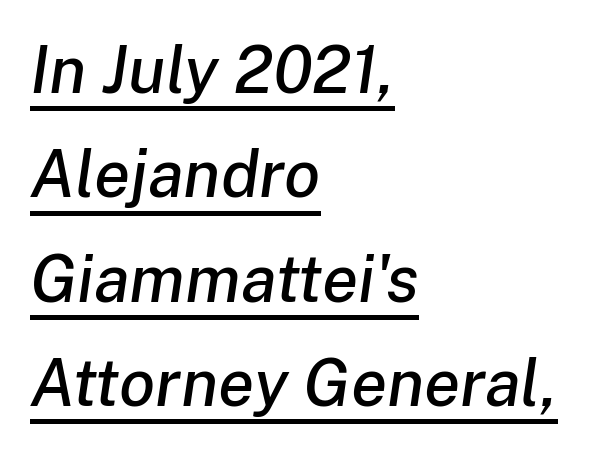
Q: Is the text italic (slanted)? A: Yes, it leans right by about 8 degrees.
Q: Is the text underlined? A: Yes.
Q: How is the paragraph aligned? A: Left-aligned.
Q: Is the spacing between letters normal or unusually wide? A: Normal.
Q: Is the spacing between lines tight, normal or loose? A: Normal.
Q: Width (condensed, normal, or wide)? A: Normal.
Q: Stroke contrast? A: Low.
Q: x-height? A: Medium.
Q: Monospaced? A: No.
